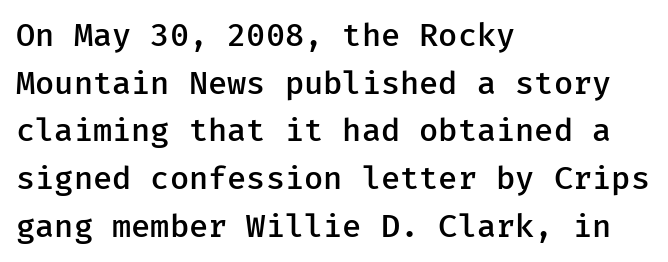
Q: Is the text bold? A: Semi-bold.
Q: Is the text italic (slanted)? A: No, it is upright.
Q: Is the typeface a serif or a sans-serif typeface? A: Sans-serif.
Q: Is the text underlined? A: No.
Q: How is the paragraph aligned? A: Left-aligned.
Q: Is the spacing between letters normal or unusually wide? A: Normal.
Q: Is the spacing between lines tight, normal or loose? A: Normal.
Q: Width (condensed, normal, or wide)? A: Normal.
Q: Stroke contrast? A: Low.
Q: x-height? A: Medium.
